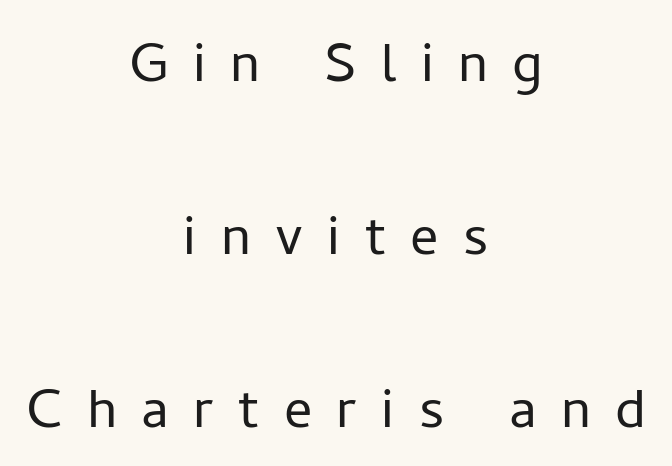
The image shows 70 px light sans-serif type, upright; set centered, loose line spacing (2.47x), unusually wide letter spacing (+0.35 em), not underlined; low stroke contrast and a medium x-height.
